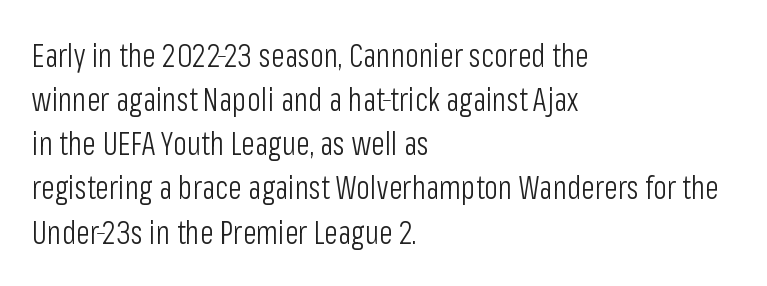
The line-height multiplier appears to be the usual default. A typesetter would label this face a sans. The lines are quadded left. Posture: vertical.
